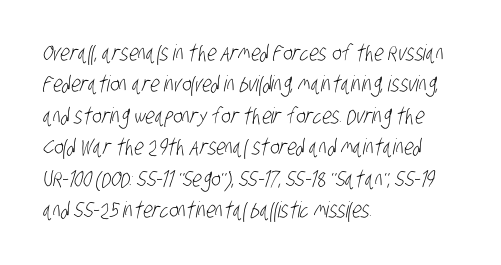
{"bold": "no", "underline": "no", "align": "left", "line_spacing": "normal", "line_spacing_ratio": 1.43, "letter_spacing": "normal", "letter_spacing_em": 0.0, "glyph_px": 22}
